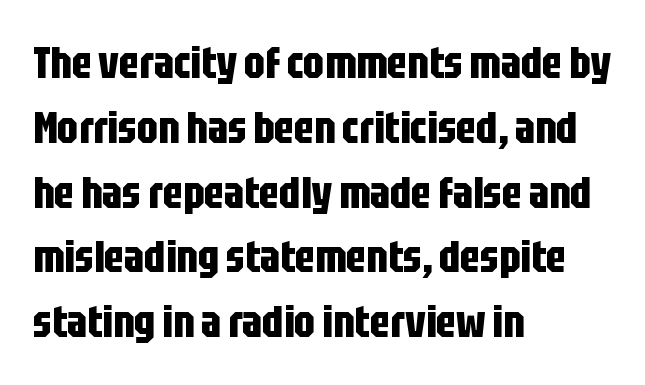
The image shows 45 px bold, condensed sans-serif type, upright; set left-aligned, normal line spacing (1.44x), normal letter spacing, not underlined; low stroke contrast and a large x-height.
